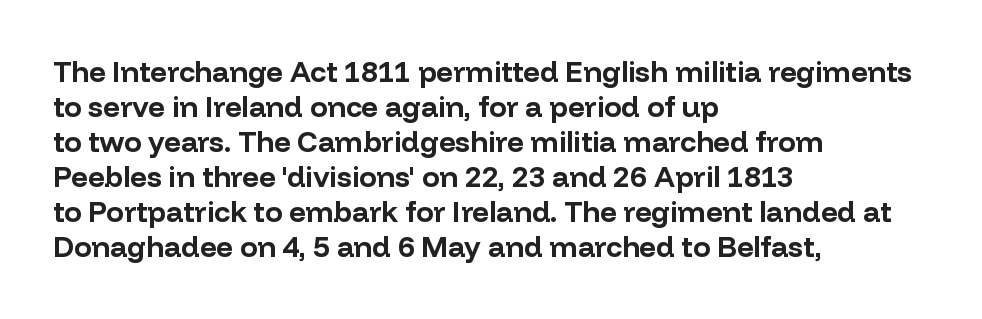
Q: Is the text bold? A: Yes.
Q: Is the text italic (slanted)? A: No, it is upright.
Q: Is the typeface a serif or a sans-serif typeface? A: Sans-serif.
Q: Is the text underlined? A: No.
Q: How is the paragraph aligned? A: Left-aligned.
Q: Is the spacing between letters normal or unusually wide? A: Normal.
Q: Width (condensed, normal, or wide)? A: Normal.
Q: Stroke contrast? A: Low.
Q: x-height? A: Medium.
Q: Monospaced? A: No.
